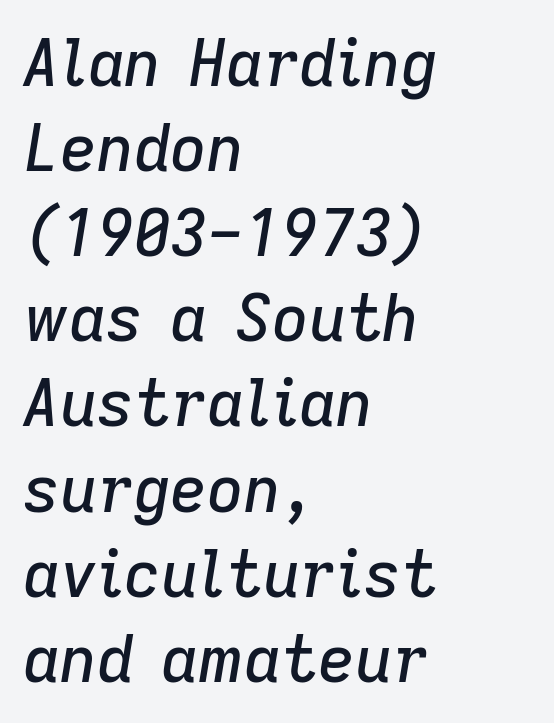
Q: Is the text italic (slanted)? A: Yes, it leans right by about 9 degrees.
Q: Is the text underlined? A: No.
Q: How is the paragraph aligned? A: Left-aligned.
Q: Is the spacing between letters normal or unusually wide? A: Normal.
Q: Is the spacing between lines tight, normal or loose? A: Normal.
Q: Width (condensed, normal, or wide)? A: Normal.
Q: Stroke contrast? A: Low.
Q: x-height? A: Medium.
Q: Monospaced? A: No.
